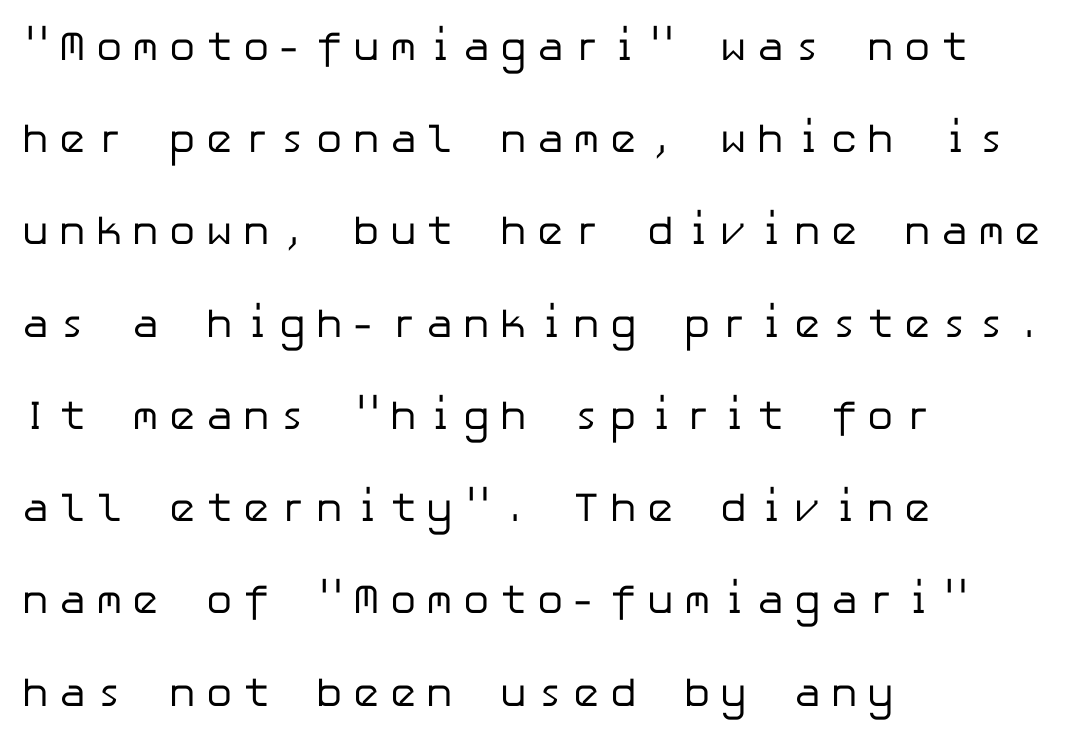
The image shows 41 px regular-weight sans-serif type, upright; set left-aligned, loose line spacing (2.25x), unusually wide letter spacing (+0.23 em), not underlined; low stroke contrast and a medium x-height.
